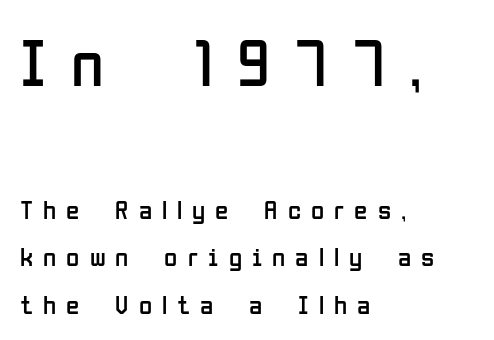
The image shows 67 px regular-weight, condensed sans-serif type, upright; set left-aligned, line spacing 1.76x, unusually wide letter spacing (+0.37 em), not underlined; the first (top) block is 2.48x larger; low stroke contrast and a medium x-height.
